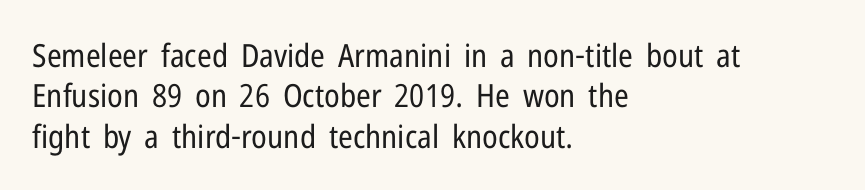
{"serif": "no", "italic": "no", "bold": "no", "weight": "regular", "width": "condensed", "stroke_contrast": "low", "x_height": "medium", "monospaced": "no", "underline": "no", "align": "left", "line_spacing": "normal", "line_spacing_ratio": 1.26, "letter_spacing": "normal", "letter_spacing_em": 0.0, "glyph_px": 32}
